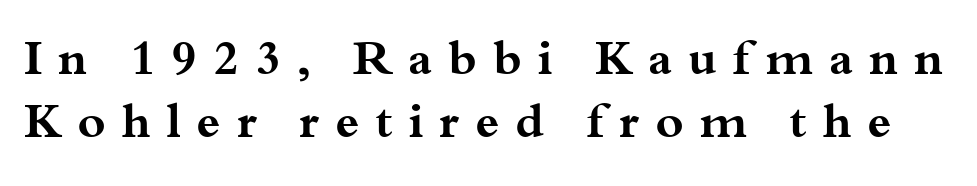
Q: Is the text bold? A: Yes.
Q: Is the text italic (slanted)? A: No, it is upright.
Q: Is the typeface a serif or a sans-serif typeface? A: Serif.
Q: Is the text underlined? A: No.
Q: Is the spacing between letters normal or unusually wide? A: Unusually wide.
Q: Is the spacing between lines tight, normal or loose? A: Normal.
Q: Width (condensed, normal, or wide)? A: Wide.
Q: Stroke contrast? A: Medium.
Q: x-height? A: Small.
Q: Monospaced? A: No.
